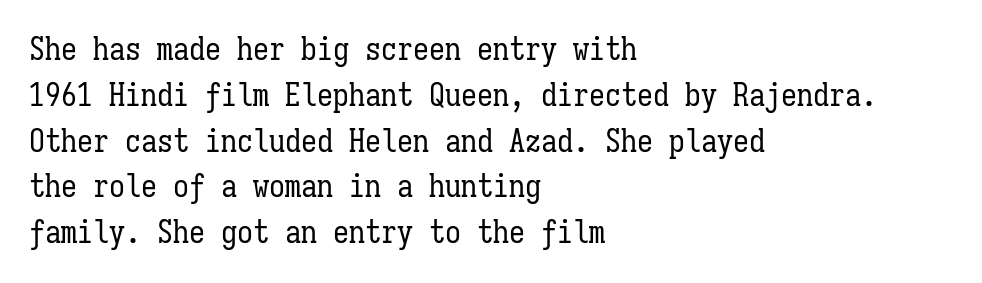
The image shows 32 px regular-weight, condensed type, upright, monospaced; set left-aligned, normal line spacing (1.43x), normal letter spacing, not underlined; low stroke contrast and a medium x-height.
